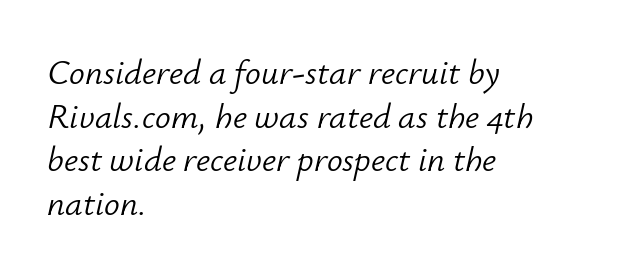
Stroke mass is kept to a normal reading level or below. Successive baselines arrive at the customary interval. The typesetter chose a ragged-right arrangement here. Is this a fixed-width face? No — the glyphs have proportional, varying widths.
